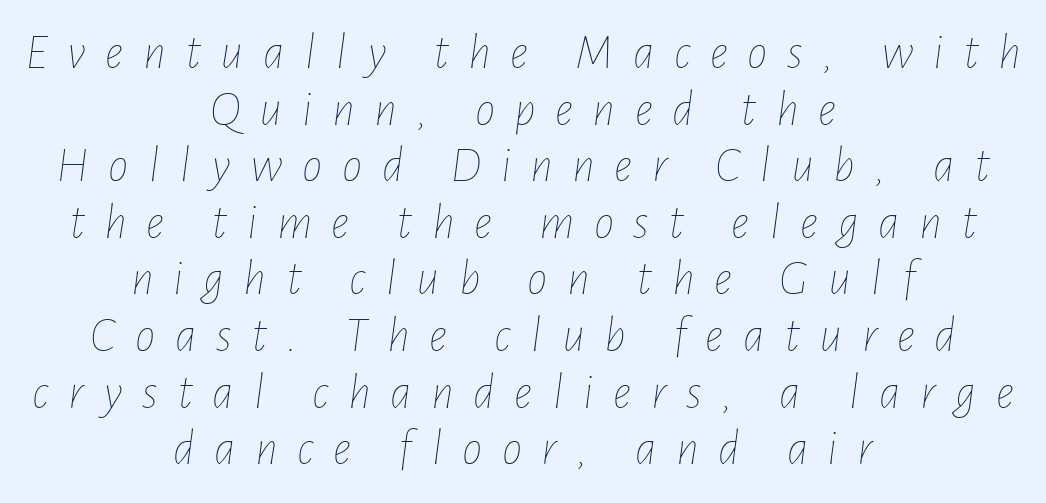
The image shows 51 px thin, condensed type, italic (leaning right); set centered, tight line spacing (1.11x), unusually wide letter spacing (+0.38 em), not underlined; low stroke contrast and a medium x-height.
